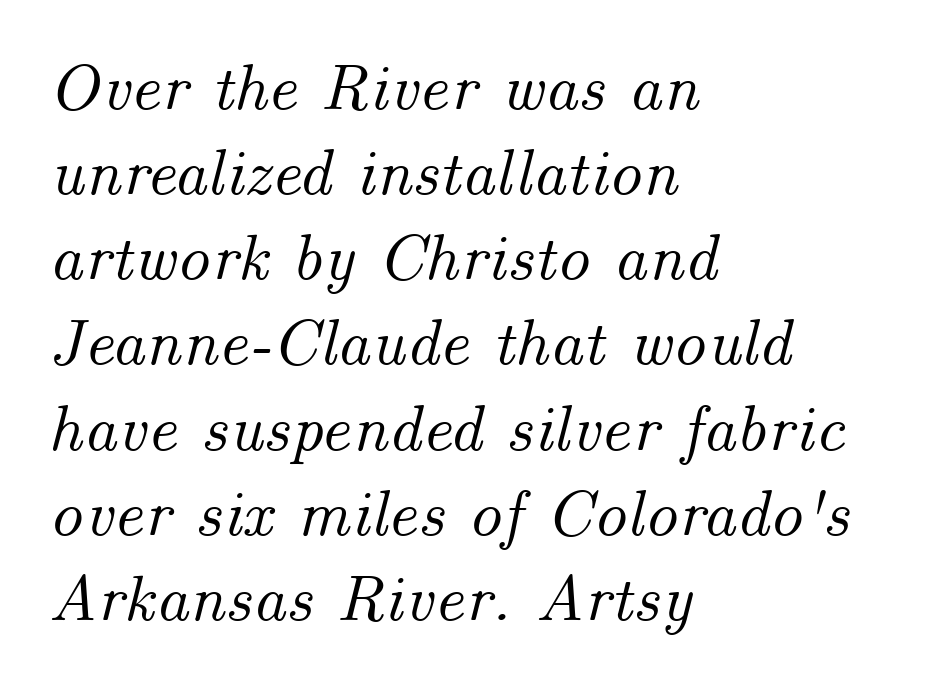
The typography opts for an oblique posture over an upright one. Observe the ordinary spacing: letters are neighbours, not strangers. Evenly set lines give the paragraph a standard silhouette. Lines of text with bare space underneath. Proportional: the letters do not fall into vertical columns. The lines are quadded left.
